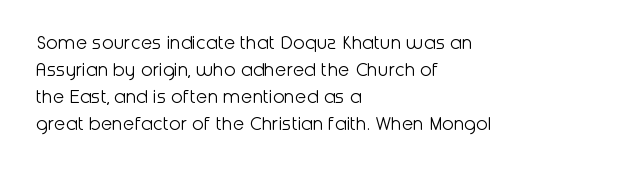
{"italic": "no", "bold": "no", "underline": "no", "align": "left", "line_spacing": "normal", "line_spacing_ratio": 1.29, "letter_spacing": "normal", "letter_spacing_em": 0.0, "glyph_px": 21}
